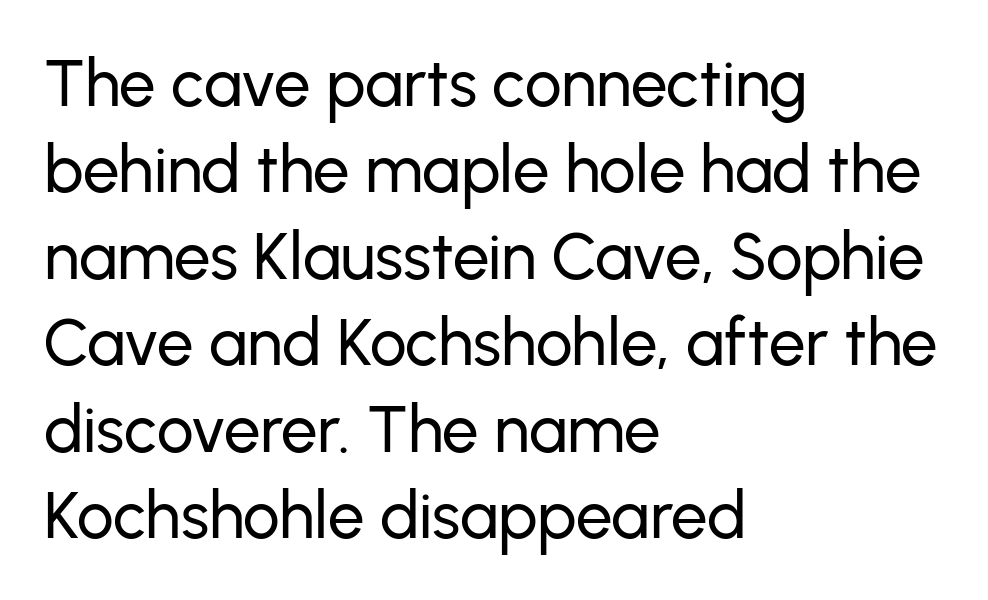
These lines are rendered in a variable-pitch font. Is the block centered? No — it sits flush against the left margin. Line spacing here is normal. Typographically, this falls in the sans-serif category. The rendering keeps characters at their native spacing. The specimen reads as upright at a glance.
